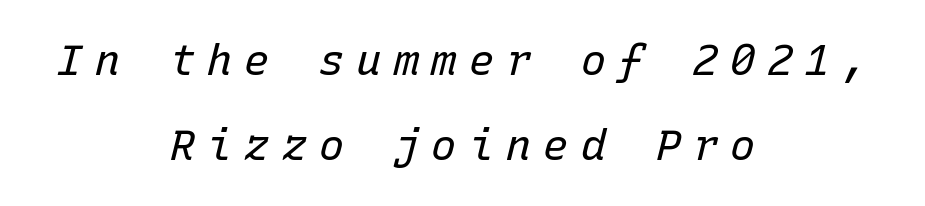
Q: Is the text bold? A: No.
Q: Is the text italic (slanted)? A: Yes, it leans right by about 15 degrees.
Q: Is the text underlined? A: No.
Q: How is the paragraph aligned? A: Centered.
Q: Is the spacing between letters normal or unusually wide? A: Unusually wide.
Q: Is the spacing between lines tight, normal or loose? A: Loose.
Q: Width (condensed, normal, or wide)? A: Normal.
Q: Stroke contrast? A: Low.
Q: x-height? A: Medium.
Q: Monospaced? A: Yes.
